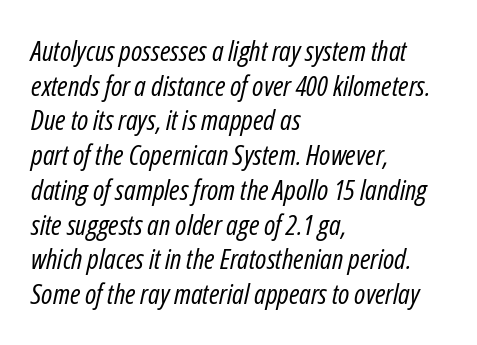
Q: Is the text bold? A: No.
Q: Is the text italic (slanted)? A: Yes, it leans right by about 12 degrees.
Q: Is the text underlined? A: No.
Q: How is the paragraph aligned? A: Left-aligned.
Q: Is the spacing between letters normal or unusually wide? A: Normal.
Q: Width (condensed, normal, or wide)? A: Condensed.
Q: Stroke contrast? A: Low.
Q: x-height? A: Medium.
Q: Monospaced? A: No.
